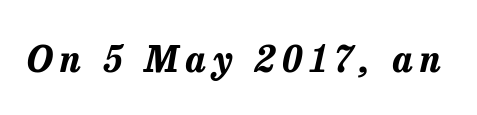
{"italic": "yes", "lean": "right", "slant_degrees": 13, "bold": "yes", "weight": "bold", "width": "normal", "stroke_contrast": "low", "x_height": "medium", "monospaced": "no", "underline": "no", "glyph_px": 36}
